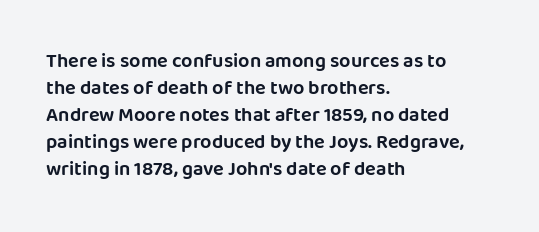
Q: Is the text italic (slanted)? A: No, it is upright.
Q: Is the text underlined? A: No.
Q: How is the paragraph aligned? A: Left-aligned.
Q: Is the spacing between letters normal or unusually wide? A: Normal.
Q: Is the spacing between lines tight, normal or loose? A: Normal.
